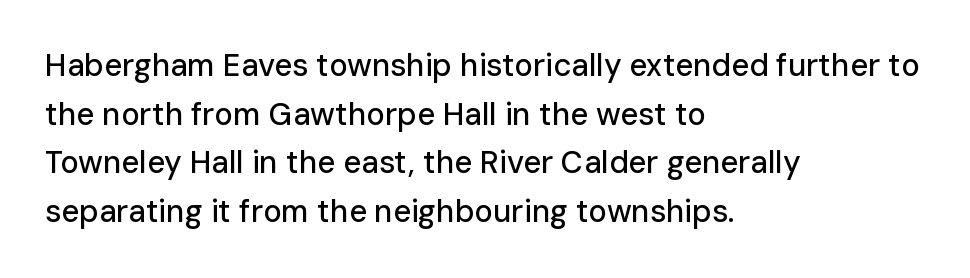
{"serif": "no", "italic": "no", "width": "normal", "stroke_contrast": "low", "x_height": "medium", "monospaced": "no", "underline": "no", "align": "left", "line_spacing": "normal", "line_spacing_ratio": 1.57, "letter_spacing": "normal", "letter_spacing_em": 0.0, "glyph_px": 31}
